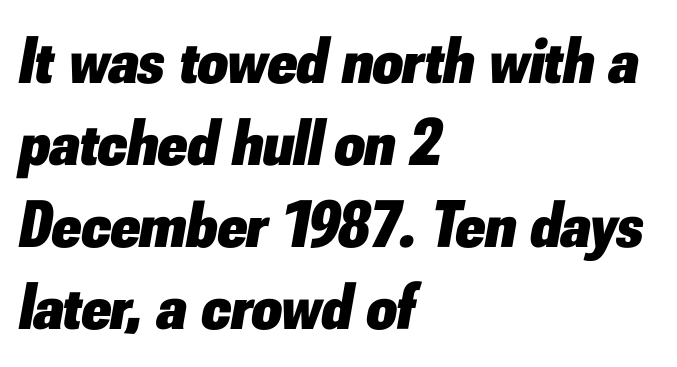
{"italic": "yes", "lean": "right", "slant_degrees": 10, "bold": "yes", "weight": "heavy", "width": "normal", "stroke_contrast": "low", "x_height": "small", "monospaced": "no", "underline": "no", "align": "left", "line_spacing_ratio": 1.24, "letter_spacing": "normal", "letter_spacing_em": 0.0, "glyph_px": 66}
